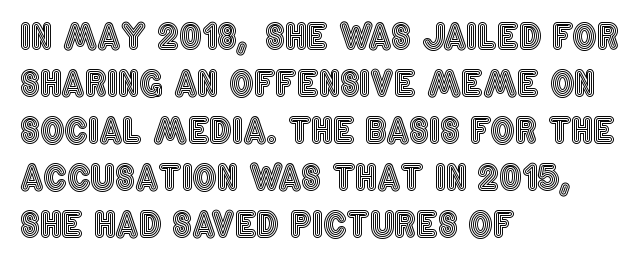
Q: Is the text italic (slanted)? A: No, it is upright.
Q: Is the text underlined? A: No.
Q: How is the paragraph aligned? A: Left-aligned.
Q: Is the spacing between letters normal or unusually wide? A: Normal.
Q: Is the spacing between lines tight, normal or loose? A: Normal.
Q: Width (condensed, normal, or wide)? A: Condensed.
Q: x-height? A: Large.
Q: Monospaced? A: No.
